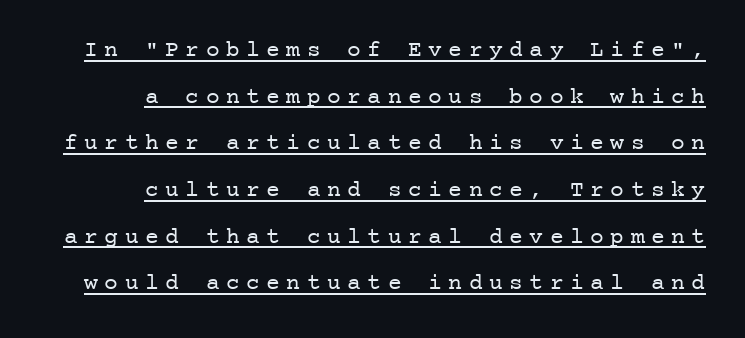
The image shows 23 px text type, upright; set right-aligned, loose line spacing (2.03x), unusually wide letter spacing (+0.28 em), underlined.
